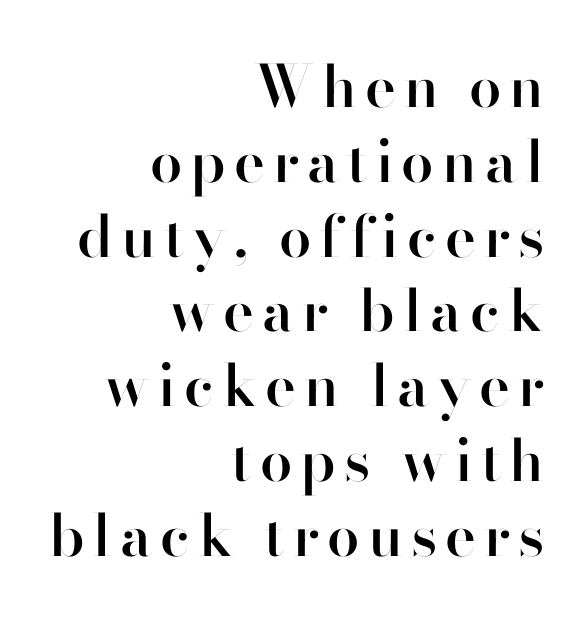
{"serif": "no", "italic": "no", "bold": "semi", "weight": "semibold", "width": "normal", "stroke_contrast": "high", "x_height": "small", "monospaced": "no", "underline": "no", "align": "right", "line_spacing": "normal", "line_spacing_ratio": 1.29, "glyph_px": 58}
